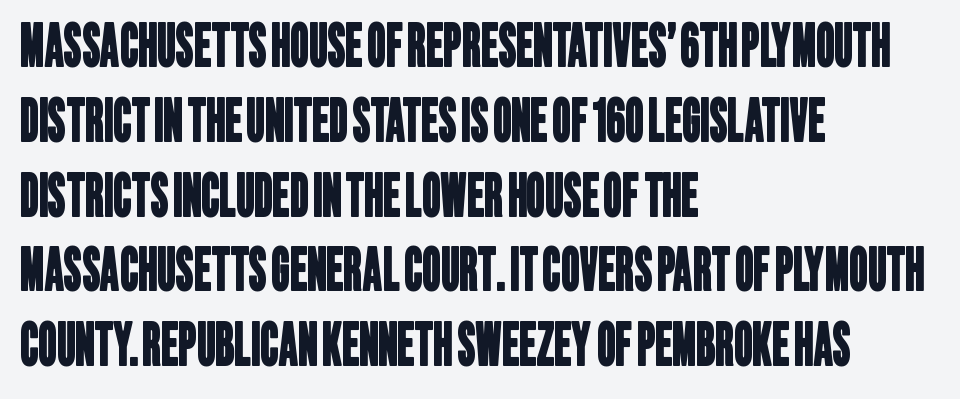
Q: Is the typeface a serif or a sans-serif typeface? A: Sans-serif.
Q: Is the text underlined? A: No.
Q: How is the paragraph aligned? A: Left-aligned.
Q: Is the spacing between letters normal or unusually wide? A: Normal.
Q: Is the spacing between lines tight, normal or loose? A: Normal.
Q: Width (condensed, normal, or wide)? A: Condensed.
Q: Stroke contrast? A: Low.
Q: x-height? A: Large.
Q: Monospaced? A: No.
